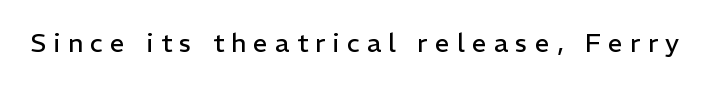
Q: Is the text bold? A: No.
Q: Is the text italic (slanted)? A: No, it is upright.
Q: Is the text underlined? A: No.
Q: Is the spacing between letters normal or unusually wide? A: Unusually wide.
